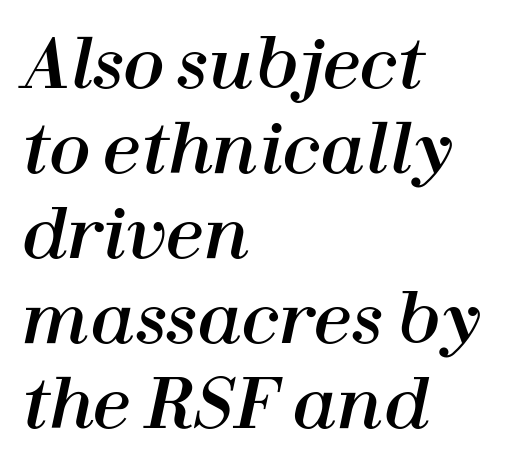
{"italic": "yes", "lean": "right", "slant_degrees": 12, "width": "normal", "stroke_contrast": "high", "x_height": "medium", "monospaced": "no", "underline": "no", "align": "left", "line_spacing": "normal", "line_spacing_ratio": 1.25, "letter_spacing": "normal", "letter_spacing_em": 0.0, "glyph_px": 68}
